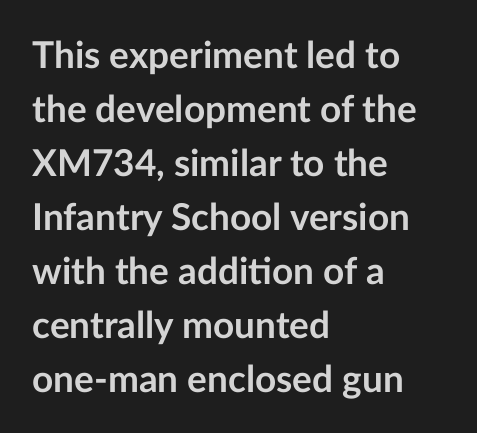
Tracking value appears to be zero — textbook default spacing. This rendering uses left alignment, leaving the right contour irregular. The passage shown stacks its lines at a standard gap. Summary of weight: heavy, a full bold.
